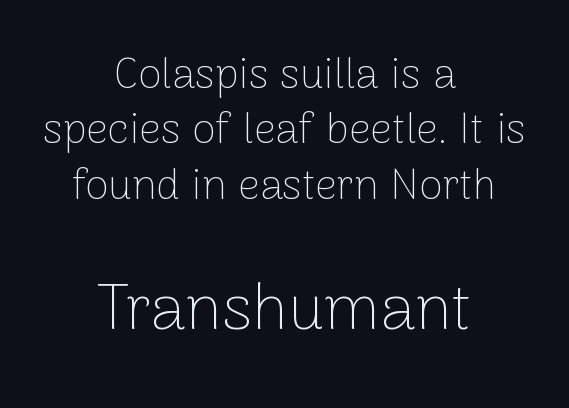
Students, note that the glyphs here touch the page at normal intervals. These lines are centered, leaving both edges ragged. Letterform terminals end flat and unadorned throughout the passage. Quick note: interline space is typical. The specimen omits any rule beneath the text block's lines. Every character sits straight up, as roman type does.
